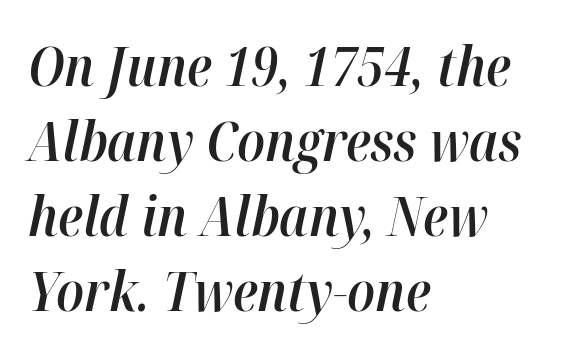
{"italic": "yes", "lean": "right", "slant_degrees": 12, "bold": "semi", "weight": "semibold", "width": "normal", "stroke_contrast": "high", "x_height": "medium", "monospaced": "no", "underline": "no", "align": "left", "line_spacing": "normal", "line_spacing_ratio": 1.39, "letter_spacing": "normal", "letter_spacing_em": 0.0, "glyph_px": 54}
